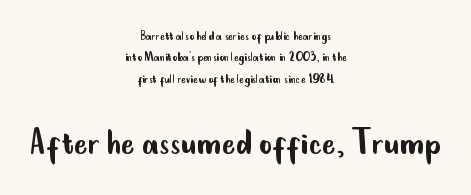
The image shows 40 px regular-weight, condensed sans-serif type, upright; set centered, normal line spacing (1.53x), normal letter spacing, not underlined; the second (bottom) block is 2.86x larger; low stroke contrast and a small x-height.
